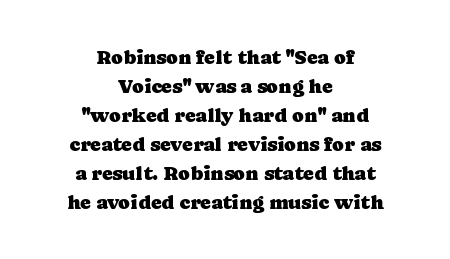
{"italic": "no", "underline": "no", "align": "center", "line_spacing": "normal", "line_spacing_ratio": 1.45, "letter_spacing": "normal", "letter_spacing_em": 0.0, "glyph_px": 20}
